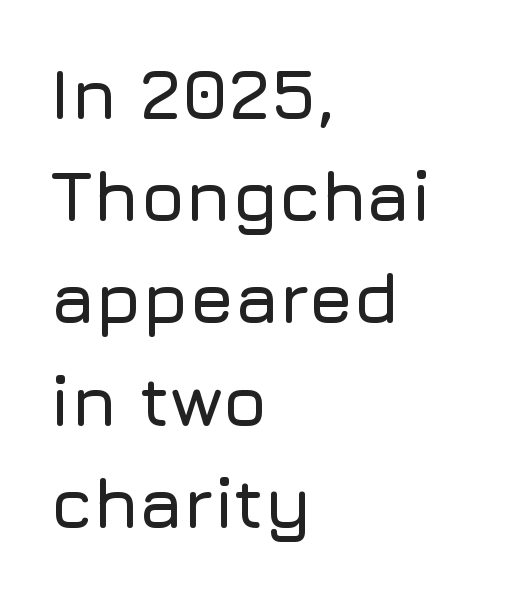
The image shows 71 px sans-serif type, upright; set left-aligned, normal line spacing (1.44x), normal letter spacing, not underlined; low stroke contrast and a medium x-height.
